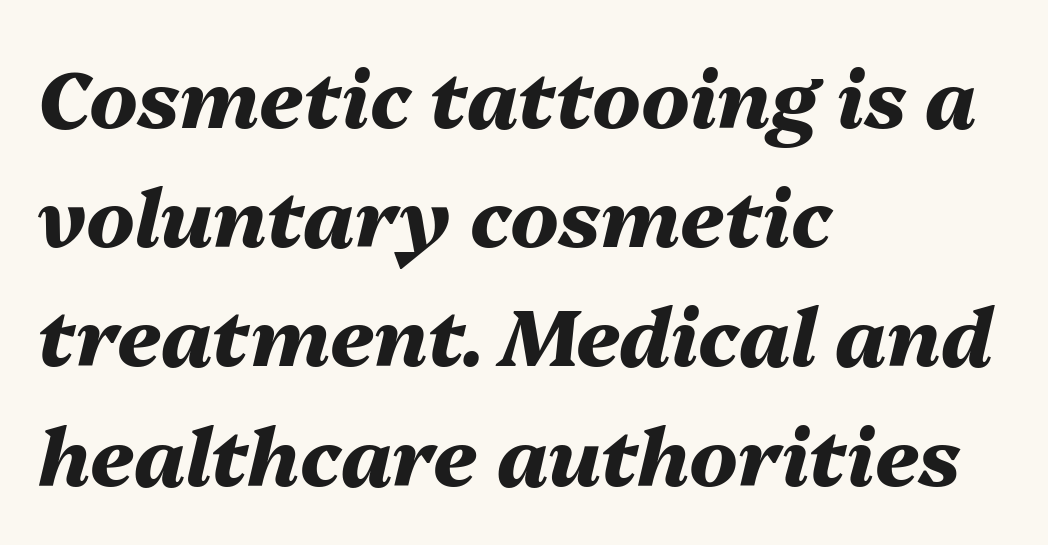
{"italic": "yes", "lean": "right", "slant_degrees": 13, "bold": "yes", "weight": "heavy", "width": "normal", "stroke_contrast": "medium", "x_height": "medium", "monospaced": "no", "underline": "no", "align": "left", "line_spacing": "normal", "line_spacing_ratio": 1.49, "letter_spacing": "normal", "letter_spacing_em": 0.0, "glyph_px": 80}
